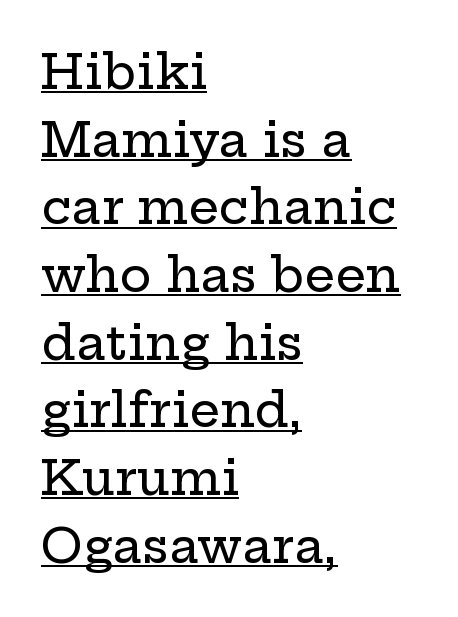
This rendering features underlined lettering. Spacing verdict: proportional, widths tailored to each character. This rendering leaves character spacing at its baseline value. These lines are set flush left with a ragged right edge.
